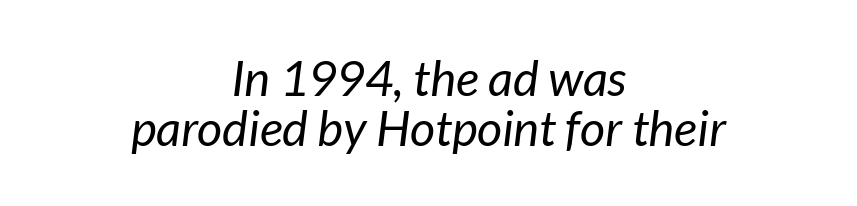
Q: Is the text bold? A: No.
Q: Is the typeface a serif or a sans-serif typeface? A: Sans-serif.
Q: Is the text underlined? A: No.
Q: How is the paragraph aligned? A: Centered.
Q: Is the spacing between letters normal or unusually wide? A: Normal.
Q: Is the spacing between lines tight, normal or loose? A: Tight.
Q: Width (condensed, normal, or wide)? A: Normal.
Q: Stroke contrast? A: Low.
Q: x-height? A: Medium.
Q: Monospaced? A: No.
